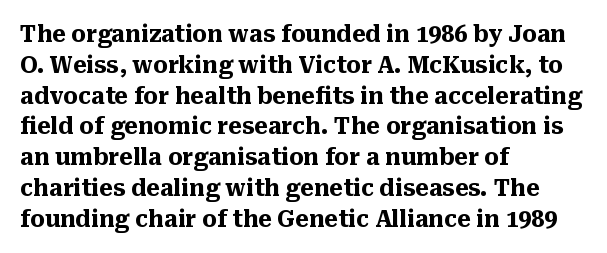
Q: Is the text bold? A: Yes.
Q: Is the text italic (slanted)? A: No, it is upright.
Q: Is the text underlined? A: No.
Q: How is the paragraph aligned? A: Left-aligned.
Q: Is the spacing between letters normal or unusually wide? A: Normal.
Q: Is the spacing between lines tight, normal or loose? A: Normal.
